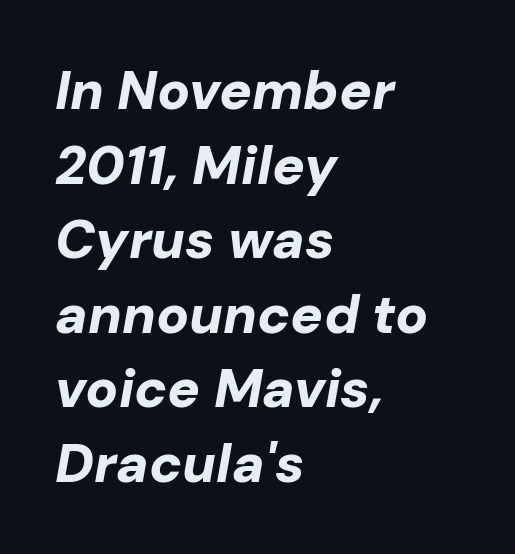
The rendering applies a slant to the glyphs. The face used here is proportionally spaced, like ordinary book or web type. Vertical spacing — default. This sample is left-justified, so line endings fall wherever the words run out. Each word holds together tightly as a unit, with standard inter-letter gaps. The passage shown is not underscored anywhere.
